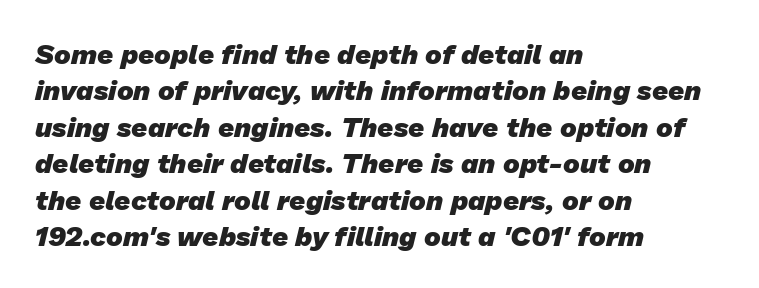
Q: Is the text bold? A: Yes.
Q: Is the typeface a serif or a sans-serif typeface? A: Sans-serif.
Q: Is the text underlined? A: No.
Q: How is the paragraph aligned? A: Left-aligned.
Q: Is the spacing between letters normal or unusually wide? A: Normal.
Q: Is the spacing between lines tight, normal or loose? A: Normal.
Q: Width (condensed, normal, or wide)? A: Normal.
Q: Stroke contrast? A: Low.
Q: x-height? A: Medium.
Q: Monospaced? A: No.
